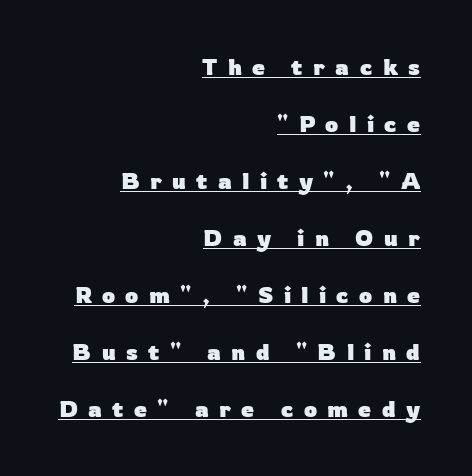
The image shows 23 px bold type, upright; set right-aligned, loose line spacing (2.48x), unusually wide letter spacing (+0.45 em), underlined.
